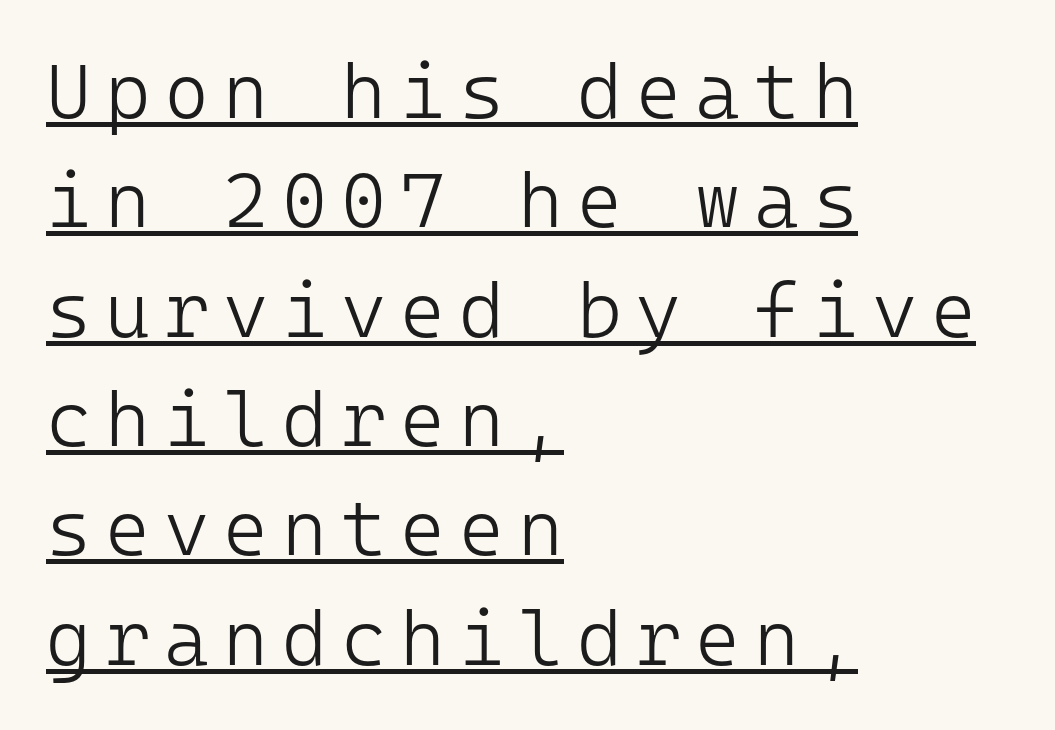
Q: Is the text bold? A: No.
Q: Is the text italic (slanted)? A: No, it is upright.
Q: Is the typeface a serif or a sans-serif typeface? A: Sans-serif.
Q: Is the text underlined? A: Yes.
Q: How is the paragraph aligned? A: Left-aligned.
Q: Is the spacing between lines tight, normal or loose? A: Normal.
Q: Width (condensed, normal, or wide)? A: Normal.
Q: Stroke contrast? A: Low.
Q: x-height? A: Medium.
Q: Monospaced? A: Yes.
